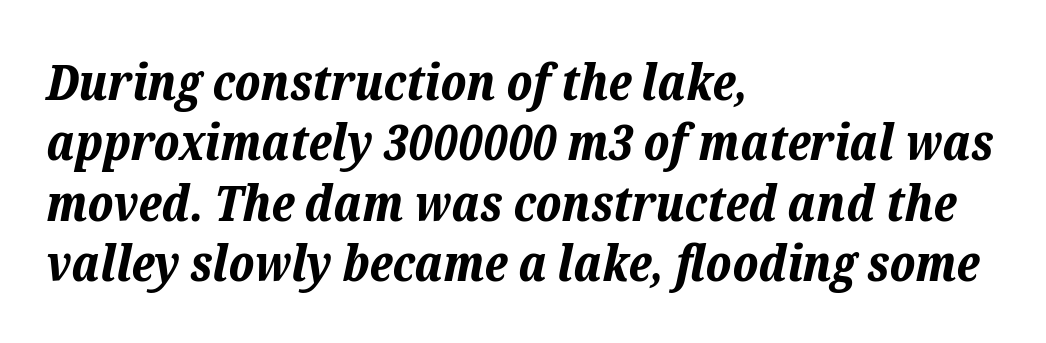
The rendering uses natural spacing where letterforms have individual widths. What weight is shown? A full bold with thick strokes. Is the letter spacing exaggerated? No — it looks like the ordinary default. Which margin do the lines hug? The left one — the right edge is uneven.
